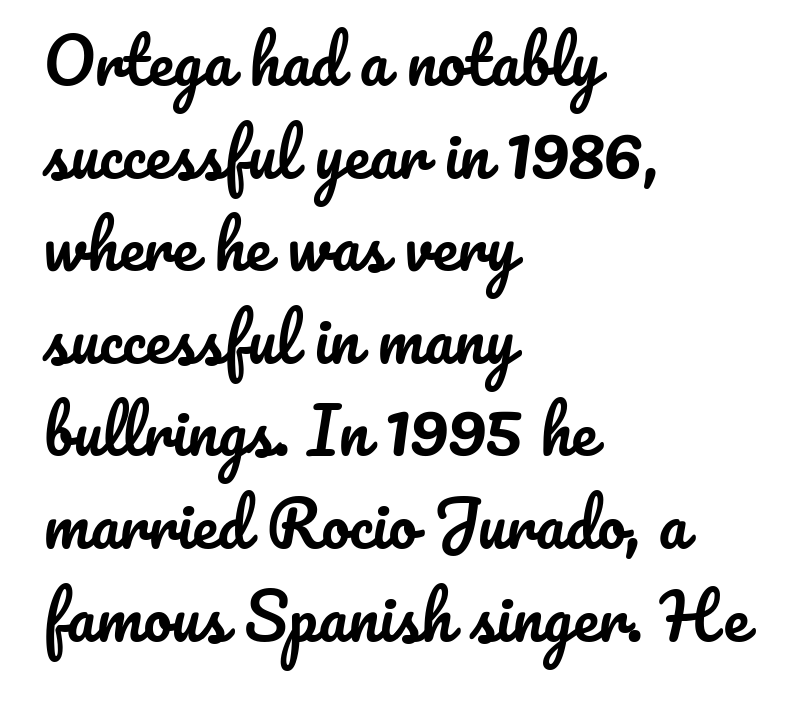
The image shows 63 px text type; set left-aligned, normal line spacing (1.47x), normal letter spacing, not underlined; low stroke contrast and a small x-height.
